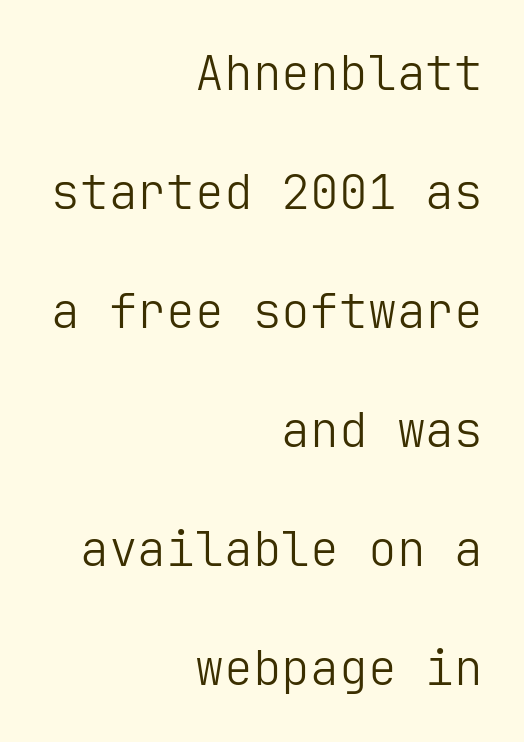
Q: Is the text bold? A: No.
Q: Is the text italic (slanted)? A: No, it is upright.
Q: Is the typeface a serif or a sans-serif typeface? A: Sans-serif.
Q: Is the text underlined? A: No.
Q: How is the paragraph aligned? A: Right-aligned.
Q: Is the spacing between letters normal or unusually wide? A: Normal.
Q: Is the spacing between lines tight, normal or loose? A: Loose.
Q: Width (condensed, normal, or wide)? A: Normal.
Q: Stroke contrast? A: Low.
Q: x-height? A: Medium.
